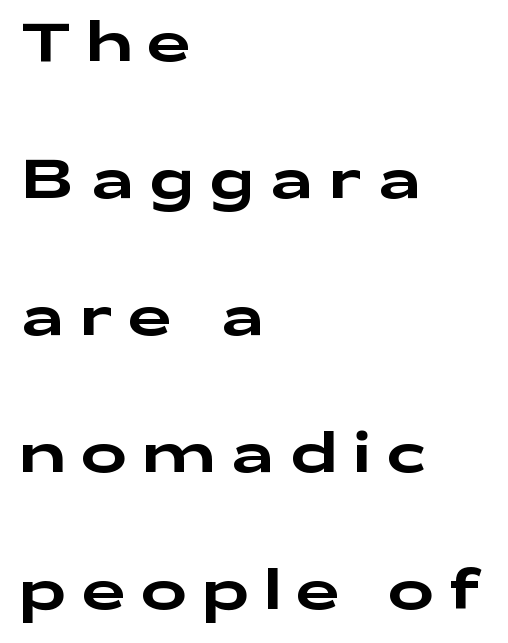
The image shows 55 px wide sans-serif type, upright; set left-aligned, loose line spacing (2.49x), unusually wide letter spacing (+0.28 em), not underlined; low stroke contrast and a medium x-height.
